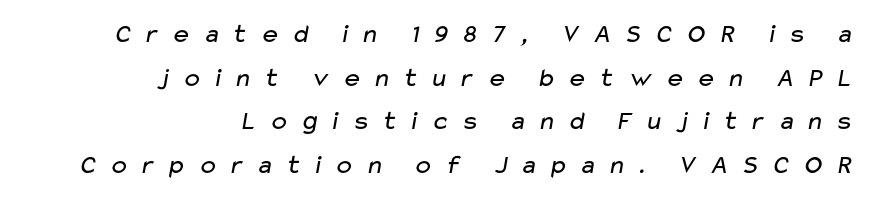
Q: Is the text bold? A: No.
Q: Is the text underlined? A: No.
Q: How is the paragraph aligned? A: Right-aligned.
Q: Is the spacing between letters normal or unusually wide? A: Unusually wide.
Q: Is the spacing between lines tight, normal or loose? A: Normal.
